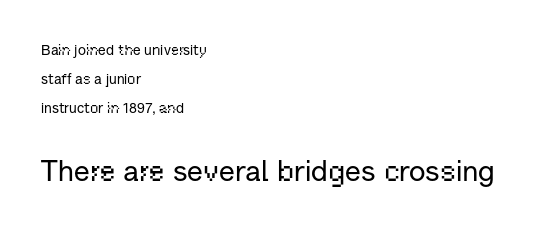
The image shows 29 px sans-serif type, upright; set left-aligned, loose line spacing (2.08x), normal letter spacing, not underlined; the second (bottom) block is 2.07x larger; low stroke contrast and a medium x-height.
